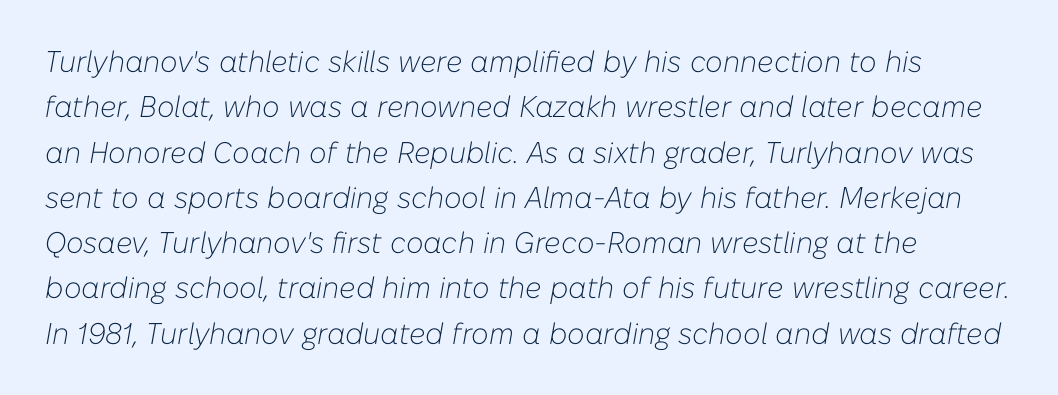
Quick note: underline off. Caption: standard tracking, unaltered. The font sits on the lighter half of the weight spectrum, regular included. Quick note: italic.
